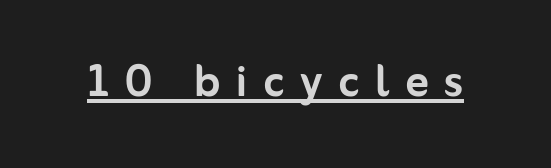
{"serif": "no", "italic": "no", "width": "normal", "stroke_contrast": "low", "x_height": "medium", "monospaced": "no", "underline": "yes", "letter_spacing": "wide", "letter_spacing_em": 0.27, "glyph_px": 58}
